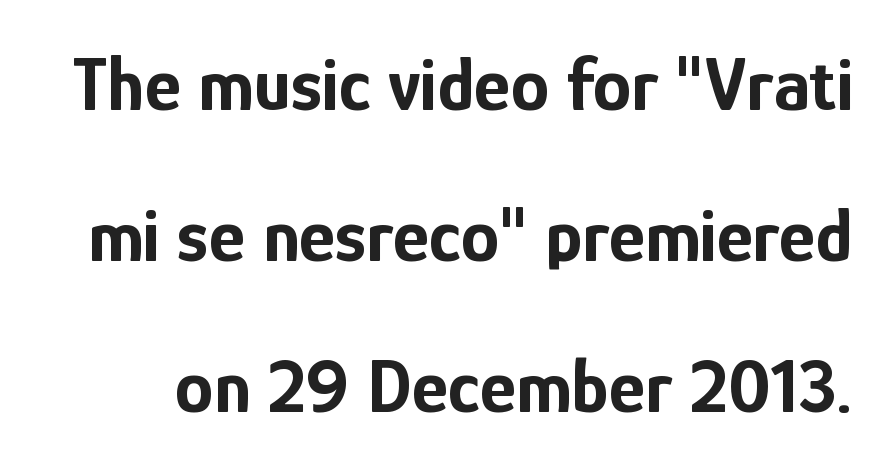
{"serif": "no", "italic": "no", "bold": "yes", "weight": "bold", "width": "condensed", "stroke_contrast": "low", "x_height": "medium", "monospaced": "no", "underline": "no", "line_spacing": "loose", "line_spacing_ratio": 1.96, "letter_spacing": "normal", "letter_spacing_em": 0.0, "glyph_px": 77}
